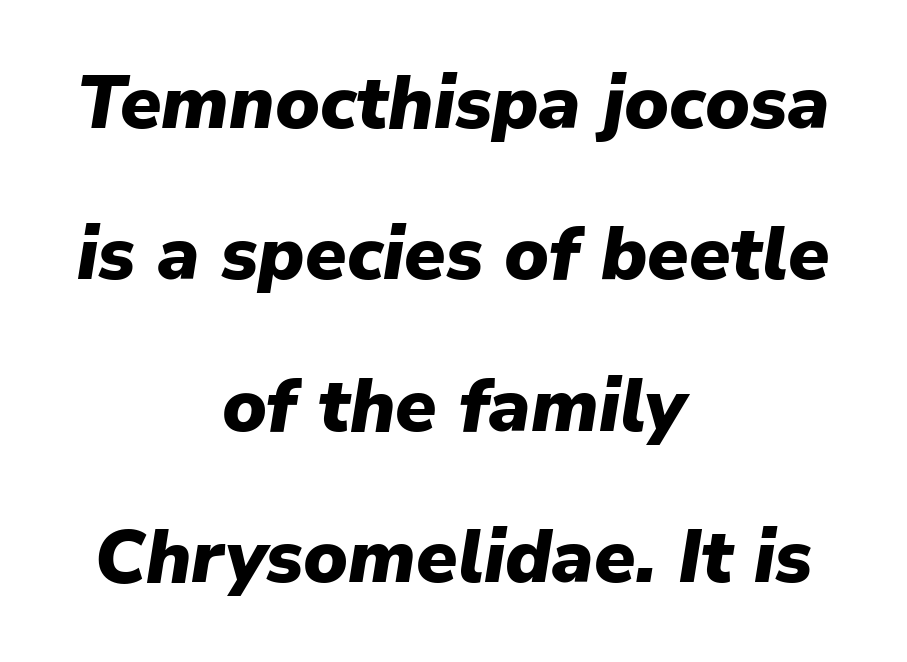
{"italic": "yes", "lean": "right", "slant_degrees": 9, "bold": "yes", "weight": "heavy", "width": "normal", "stroke_contrast": "low", "x_height": "medium", "monospaced": "no", "underline": "no", "align": "center", "line_spacing": "loose", "line_spacing_ratio": 2.02, "letter_spacing": "normal", "letter_spacing_em": 0.0, "glyph_px": 75}
